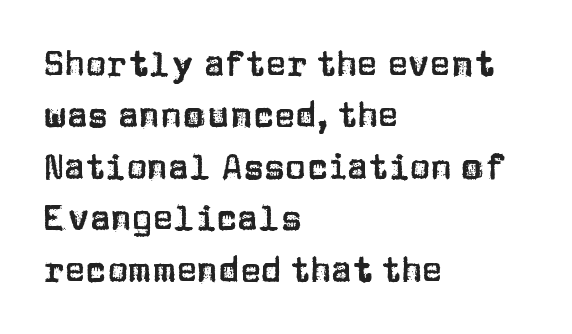
Default kerning and tracking; the words read as compact shapes. Examine the stroke ends and you'll find no serifs. A typesetter would call this proportional, since set widths differ per character. Clear beneath every line of the passage. This sample is left-justified, so line endings fall wherever the words run out.
